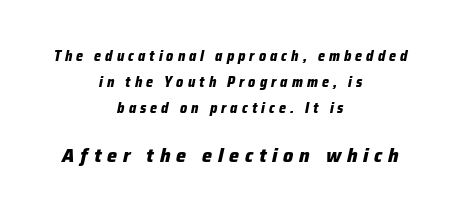
Q: Is the text bold? A: Yes.
Q: Is the text italic (slanted)? A: Yes, it leans right by about 12 degrees.
Q: Is the text underlined? A: No.
Q: How is the paragraph aligned? A: Centered.
Q: Is the spacing between letters normal or unusually wide? A: Unusually wide.
Q: Which block of text is set in a larger size, the first (top) or the second (bottom)? A: The second (bottom) one.
